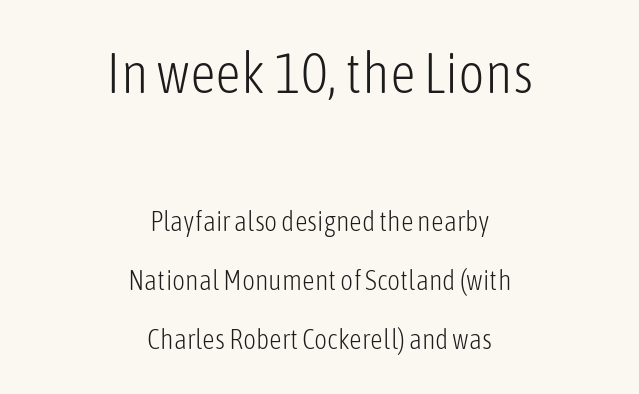
Honestly, the rows look like they've been pulled way apart. Letters rest on an invisible, unmarked baseline. This is sans-serif lettering, the kind often seen on screens and signage. This sample has the flowing, uneven cadence of proportional lettering.
